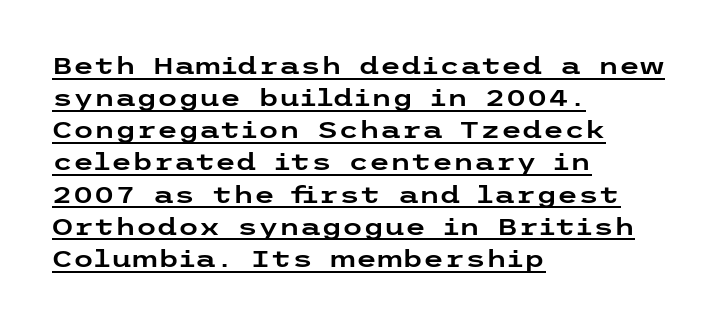
Whoever set this chose a conventional vertical rhythm. Caption: standard tracking, unaltered. Beneath each row of characters lies a ruled line. Nope, not italic — everything's standing straight.
